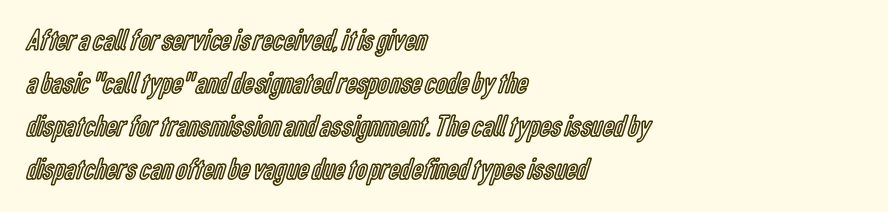
Q: Is the text italic (slanted)? A: Yes.
Q: Is the text underlined? A: No.
Q: How is the paragraph aligned? A: Left-aligned.
Q: Is the spacing between letters normal or unusually wide? A: Normal.
Q: Is the spacing between lines tight, normal or loose? A: Normal.
Q: Width (condensed, normal, or wide)? A: Condensed.
Q: x-height? A: Medium.
Q: Monospaced? A: No.
